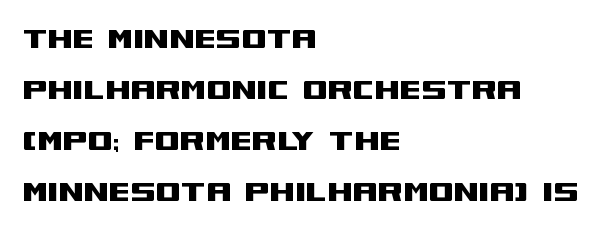
{"serif": "no", "italic": "no", "width": "wide", "stroke_contrast": "medium", "x_height": "large", "monospaced": "no", "underline": "no", "align": "left", "line_spacing": "normal", "line_spacing_ratio": 1.42, "letter_spacing": "normal", "letter_spacing_em": 0.0, "glyph_px": 36}
